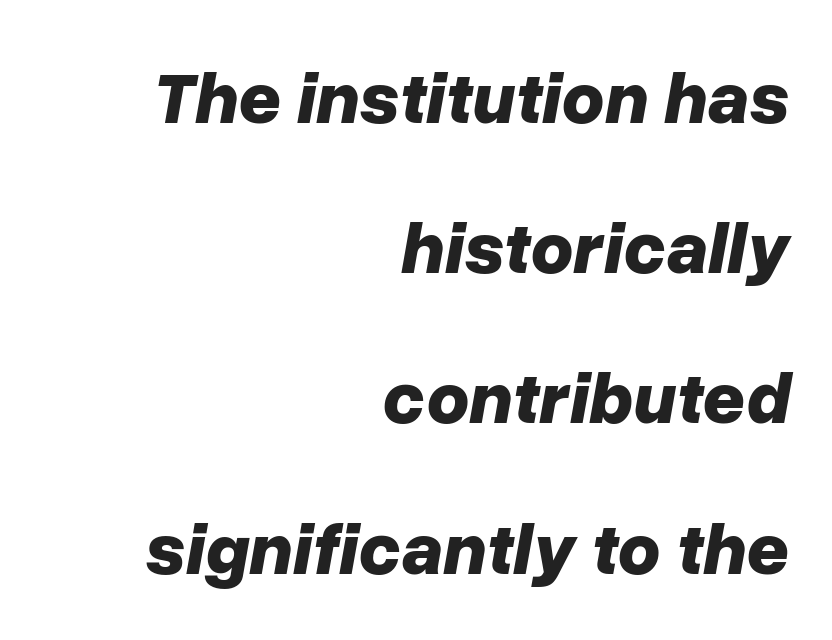
{"italic": "yes", "lean": "right", "slant_degrees": 10, "bold": "yes", "weight": "bold", "width": "normal", "stroke_contrast": "low", "x_height": "medium", "monospaced": "no", "underline": "no", "align": "right", "line_spacing": "loose", "line_spacing_ratio": 2.03, "letter_spacing": "normal", "letter_spacing_em": 0.0, "glyph_px": 74}
